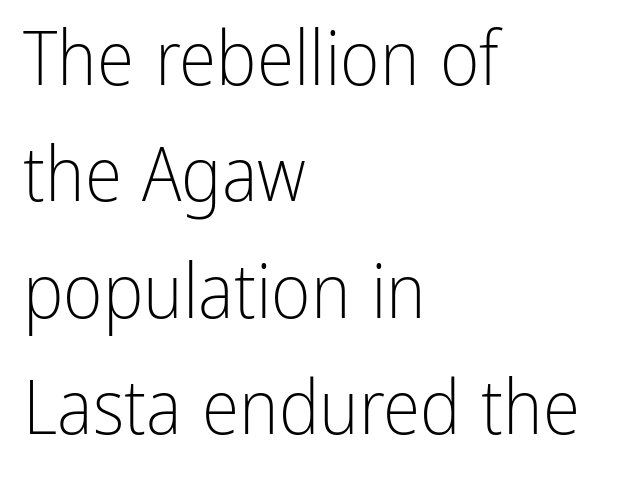
{"serif": "no", "italic": "no", "bold": "no", "weight": "light", "width": "condensed", "stroke_contrast": "low", "x_height": "medium", "monospaced": "no", "underline": "no", "align": "left", "line_spacing": "normal", "line_spacing_ratio": 1.53, "letter_spacing": "normal", "letter_spacing_em": 0.0, "glyph_px": 76}
